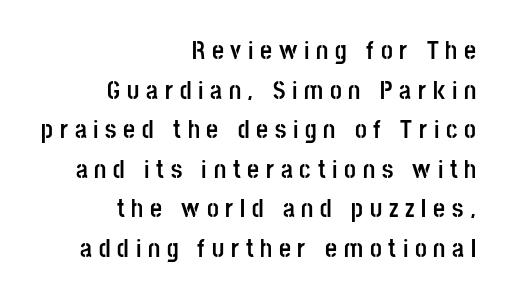
The image shows 26 px bold type, upright; set right-aligned, normal line spacing (1.52x), unusually wide letter spacing (+0.26 em), not underlined.
